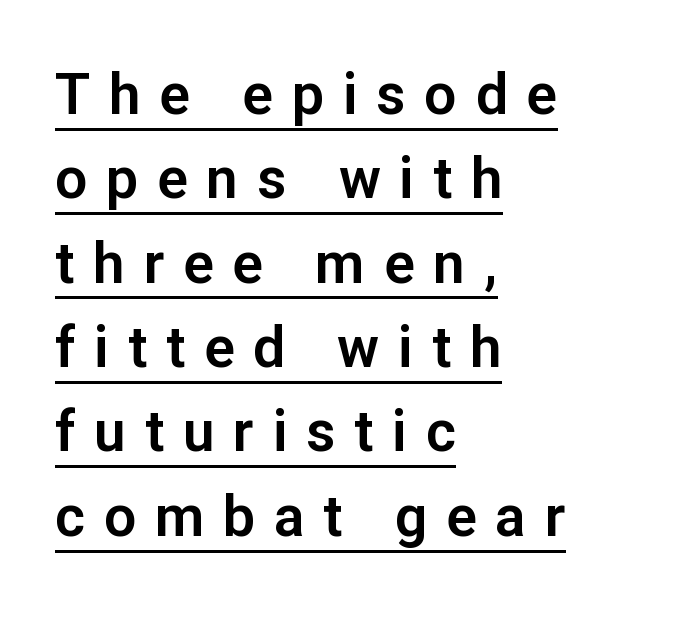
Q: Is the text italic (slanted)? A: No, it is upright.
Q: Is the typeface a serif or a sans-serif typeface? A: Sans-serif.
Q: Is the text underlined? A: Yes.
Q: How is the paragraph aligned? A: Left-aligned.
Q: Is the spacing between letters normal or unusually wide? A: Unusually wide.
Q: Is the spacing between lines tight, normal or loose? A: Normal.
Q: Width (condensed, normal, or wide)? A: Normal.
Q: Stroke contrast? A: Low.
Q: x-height? A: Medium.
Q: Monospaced? A: No.
